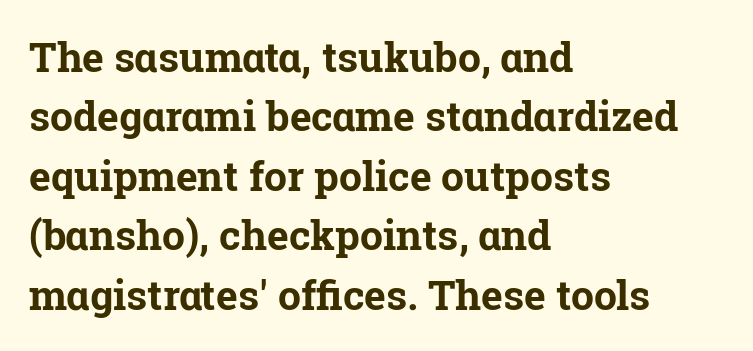
Q: Is the text bold? A: Yes.
Q: Is the text italic (slanted)? A: No, it is upright.
Q: Is the typeface a serif or a sans-serif typeface? A: Serif.
Q: Is the text underlined? A: No.
Q: How is the paragraph aligned? A: Left-aligned.
Q: Is the spacing between letters normal or unusually wide? A: Normal.
Q: Is the spacing between lines tight, normal or loose? A: Normal.
Q: Width (condensed, normal, or wide)? A: Normal.
Q: Stroke contrast? A: Low.
Q: x-height? A: Medium.
Q: Monospaced? A: No.
